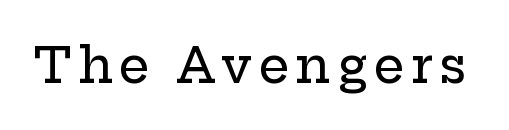
You could not count columns in this text — the font is proportionally spaced. It's the straight-up-and-down kind of type. You can tell from the footed stems that serif type was used. Underline: absent.
